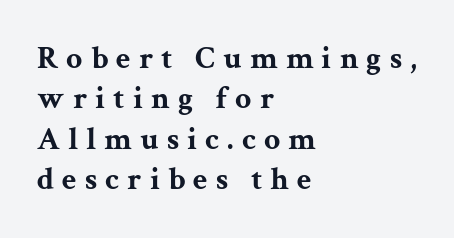
A full-strength bold gives these letters their thick strokes. If you drew a line through each stem, it would be perfectly vertical. Is this a sans? No — the strokes have serifs. There is plenty of visible air inserted between adjacent glyphs.
